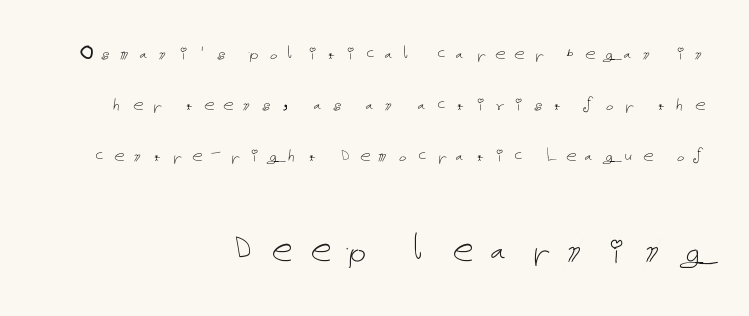
The image shows 42 px thin type, upright; set right-aligned, loose line spacing (2.44x), unusually wide letter spacing (+0.36 em), not underlined; the second (bottom) block is 2.0x larger; low stroke contrast and a medium x-height.
